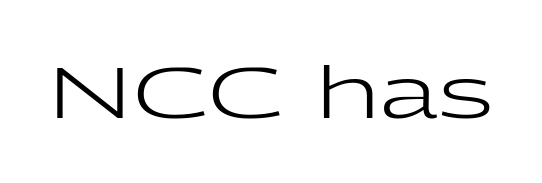
{"serif": "no", "italic": "no", "bold": "no", "weight": "regular", "width": "wide", "stroke_contrast": "low", "x_height": "medium", "monospaced": "no", "underline": "no", "letter_spacing": "normal", "letter_spacing_em": 0.0, "glyph_px": 72}
